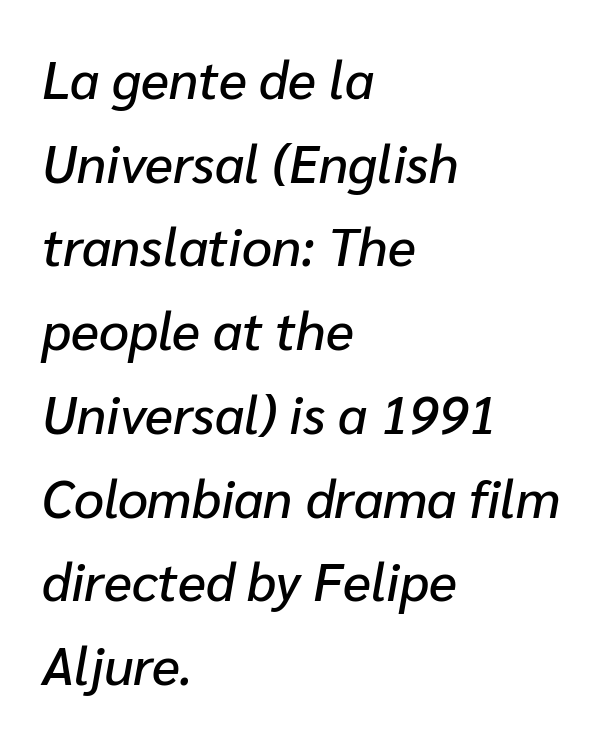
The image shows 53 px text type, italic (leaning right); set left-aligned, normal line spacing (1.58x), normal letter spacing, not underlined; low stroke contrast and a medium x-height.
